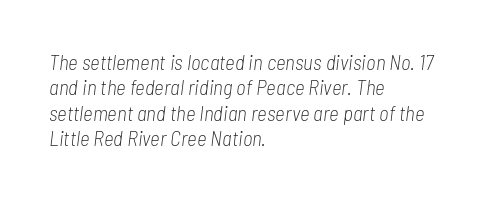
{"italic": "yes", "lean": "right", "slant_degrees": 7, "bold": "no", "underline": "no", "align": "left", "line_spacing_ratio": 1.21, "letter_spacing": "normal", "letter_spacing_em": 0.0, "glyph_px": 21}
